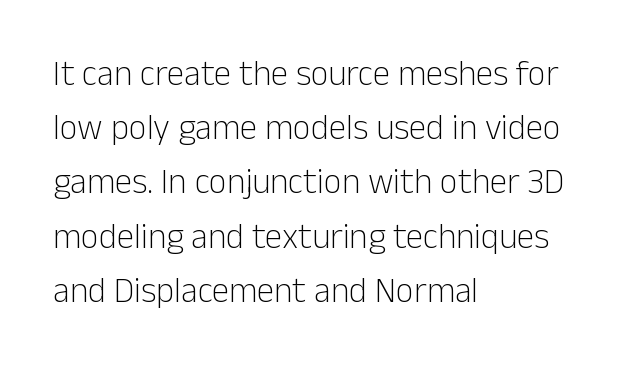
{"serif": "no", "italic": "no", "bold": "no", "weight": "light", "width": "normal", "stroke_contrast": "low", "x_height": "medium", "monospaced": "no", "underline": "no", "align": "left", "line_spacing": "normal", "line_spacing_ratio": 1.55, "letter_spacing": "normal", "letter_spacing_em": 0.0, "glyph_px": 35}
